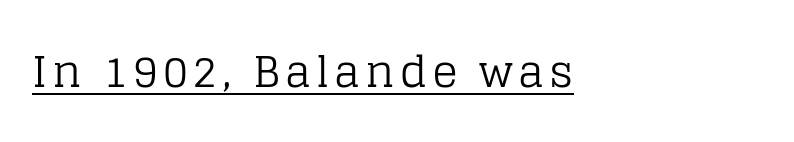
The image shows 43 px regular-weight serif type, upright; set left-aligned, underlined; low stroke contrast and a large x-height.
